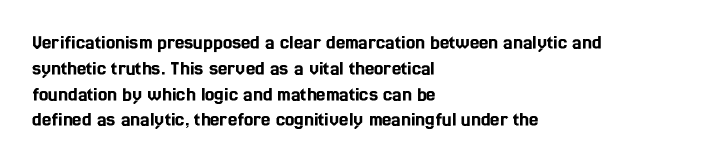
Underline: absent. This rendering uses left alignment, leaving the right contour irregular. A typesetter would mark this as roman, not italic. In terms of letterspacing, this is plain default setting.
